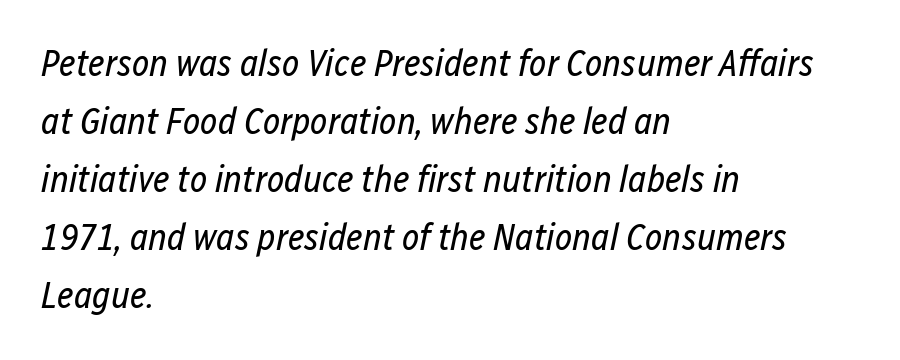
Each letter keeps its own natural width here, so spacing adapts to shape. Does the lettering tilt? It does — this is italic. Stroke thickness stays within the range of a standard reading face or lighter. Nobody drew a line under any word here. Short note: letters normally spaced.
